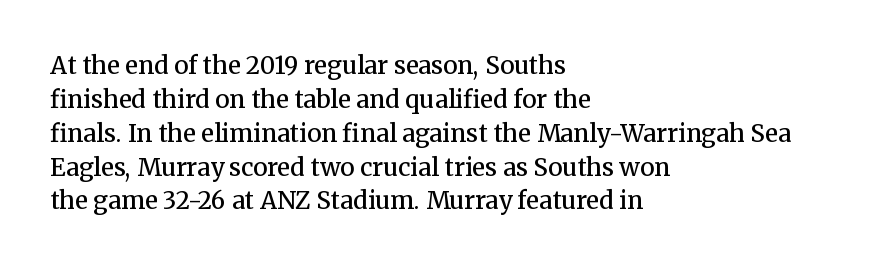
Does the weight exceed regular? Yes, but only to semibold. The glyphs are unaccompanied by any horizontal stroke below them. Line starts are locked; line ends wander. Leading: standard.
